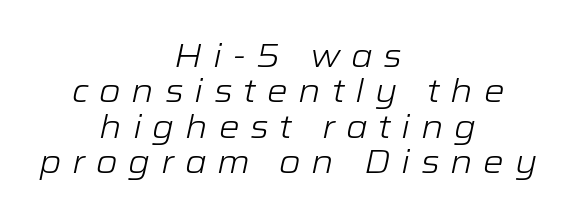
The image shows 33 px light, wide type, italic (leaning right); set centered, tight line spacing (1.07x), unusually wide letter spacing (+0.32 em), not underlined; low stroke contrast and a medium x-height.
